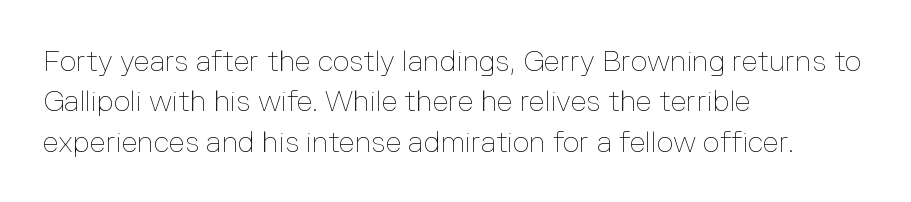
Each stroke keeps to a modest, everyday thickness or less. The passage shown stacks its lines at a standard gap. Honestly, the letter spacing is just normal — you wouldn't notice it. This is roman type, the default non-slanted kind. Check under the words: just untouched page.
